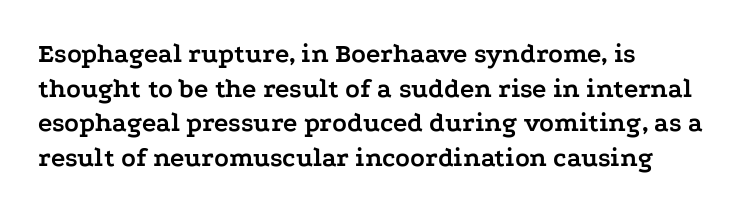
{"italic": "no", "bold": "yes", "underline": "no", "align": "left", "line_spacing": "normal", "line_spacing_ratio": 1.28, "letter_spacing": "normal", "letter_spacing_em": 0.0, "glyph_px": 27}
